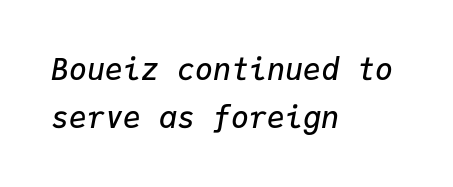
Q: Is the text bold? A: Semi-bold.
Q: Is the text italic (slanted)? A: Yes, it leans right by about 9 degrees.
Q: Is the text underlined? A: No.
Q: How is the paragraph aligned? A: Left-aligned.
Q: Is the spacing between letters normal or unusually wide? A: Normal.
Q: Is the spacing between lines tight, normal or loose? A: Normal.
Q: Width (condensed, normal, or wide)? A: Normal.
Q: Stroke contrast? A: Low.
Q: x-height? A: Medium.
Q: Monospaced? A: Yes.
